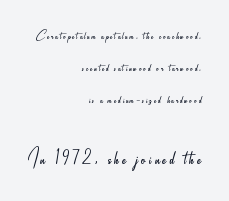
The image shows 26 px text type; set right-aligned, loose line spacing (2.14x), not underlined; the second (bottom) block is 1.73x larger.
